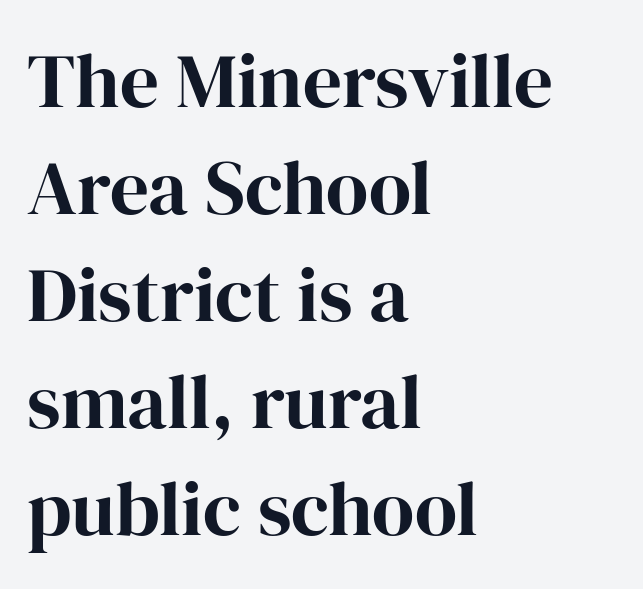
{"serif": "yes", "italic": "no", "bold": "yes", "weight": "bold", "width": "normal", "stroke_contrast": "high", "x_height": "medium", "monospaced": "no", "underline": "no", "align": "left", "line_spacing": "normal", "line_spacing_ratio": 1.39, "letter_spacing": "normal", "letter_spacing_em": 0.0, "glyph_px": 77}
